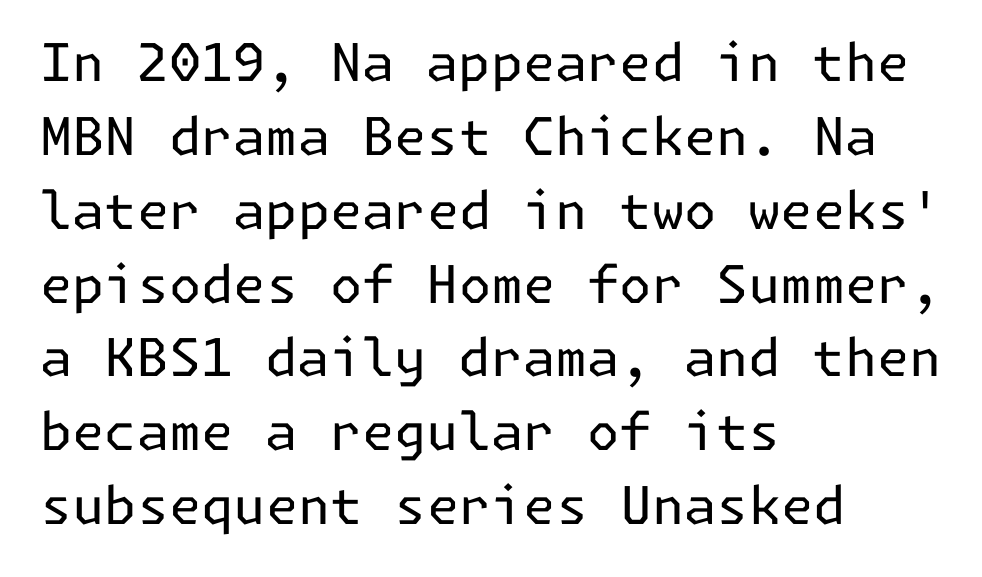
The image shows 52 px regular-weight sans-serif type, upright; set left-aligned, normal line spacing (1.42x), normal letter spacing, not underlined; low stroke contrast and a medium x-height.
